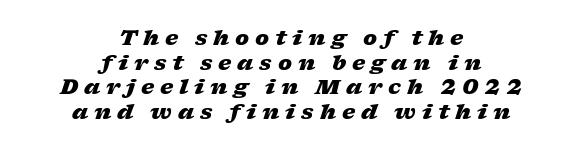
Q: Is the text bold? A: Yes.
Q: Is the text italic (slanted)? A: Yes, it leans right by about 17 degrees.
Q: Is the text underlined? A: No.
Q: How is the paragraph aligned? A: Centered.
Q: Is the spacing between letters normal or unusually wide? A: Unusually wide.
